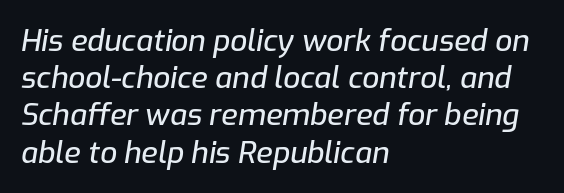
{"italic": "yes", "lean": "right", "slant_degrees": 9, "width": "normal", "stroke_contrast": "low", "x_height": "medium", "monospaced": "no", "underline": "no", "align": "left", "line_spacing_ratio": 1.24, "letter_spacing": "normal", "letter_spacing_em": 0.0, "glyph_px": 30}
